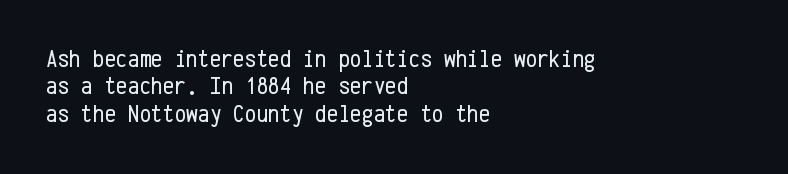
Q: Is the text bold? A: No.
Q: Is the text italic (slanted)? A: No, it is upright.
Q: Is the text underlined? A: No.
Q: How is the paragraph aligned? A: Left-aligned.
Q: Is the spacing between letters normal or unusually wide? A: Normal.
Q: Is the spacing between lines tight, normal or loose? A: Tight.
